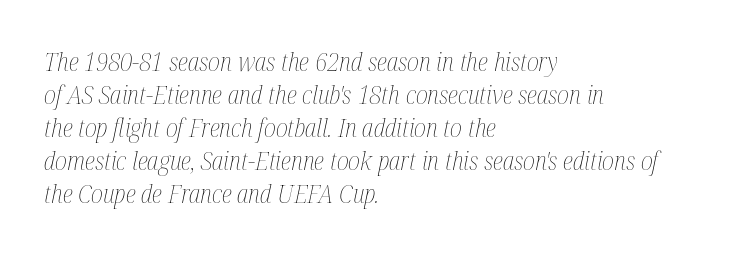
Line beginnings align vertically; line endings do not. Nobody touched the tracking dial on this one. Quick note: italic. Decoration check: the copy has no underline. A light-to-regular cut is what we see here. The rows are spaced the way most documents space them.
